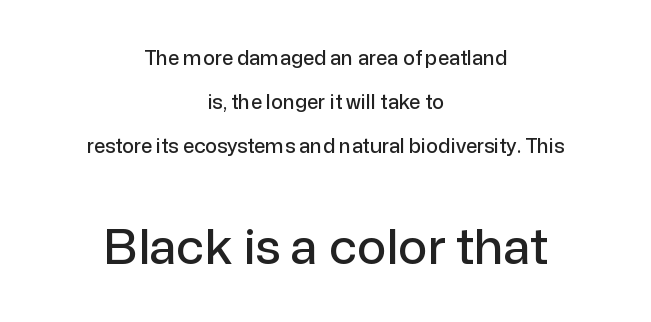
Q: Is the text italic (slanted)? A: No, it is upright.
Q: Is the typeface a serif or a sans-serif typeface? A: Sans-serif.
Q: Is the text underlined? A: No.
Q: How is the paragraph aligned? A: Centered.
Q: Is the spacing between letters normal or unusually wide? A: Normal.
Q: Is the spacing between lines tight, normal or loose? A: Loose.
Q: Which block of text is set in a larger size, the first (top) or the second (bottom)? A: The second (bottom) one.
Q: Width (condensed, normal, or wide)? A: Normal.
Q: Stroke contrast? A: Low.
Q: x-height? A: Medium.
Q: Monospaced? A: No.
